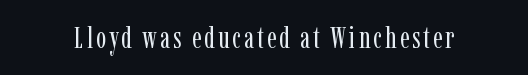
{"serif": "yes", "italic": "no", "bold": "no", "weight": "regular", "width": "condensed", "stroke_contrast": "low", "x_height": "medium", "monospaced": "no", "underline": "no", "glyph_px": 30}
